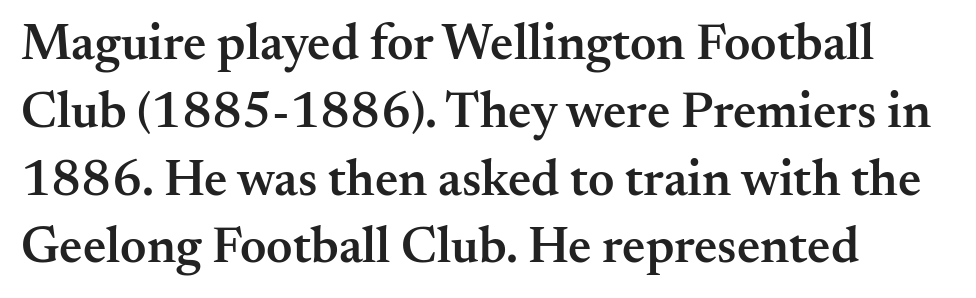
Q: Is the text bold? A: Semi-bold.
Q: Is the text italic (slanted)? A: No, it is upright.
Q: Is the typeface a serif or a sans-serif typeface? A: Serif.
Q: Is the text underlined? A: No.
Q: How is the paragraph aligned? A: Left-aligned.
Q: Is the spacing between letters normal or unusually wide? A: Normal.
Q: Is the spacing between lines tight, normal or loose? A: Normal.
Q: Width (condensed, normal, or wide)? A: Normal.
Q: Stroke contrast? A: Medium.
Q: x-height? A: Small.
Q: Monospaced? A: No.
